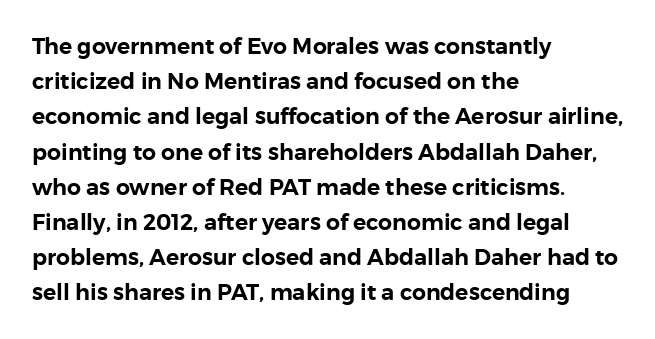
The image shows 22 px text type, upright; set left-aligned, normal line spacing (1.6x), normal letter spacing, not underlined.
